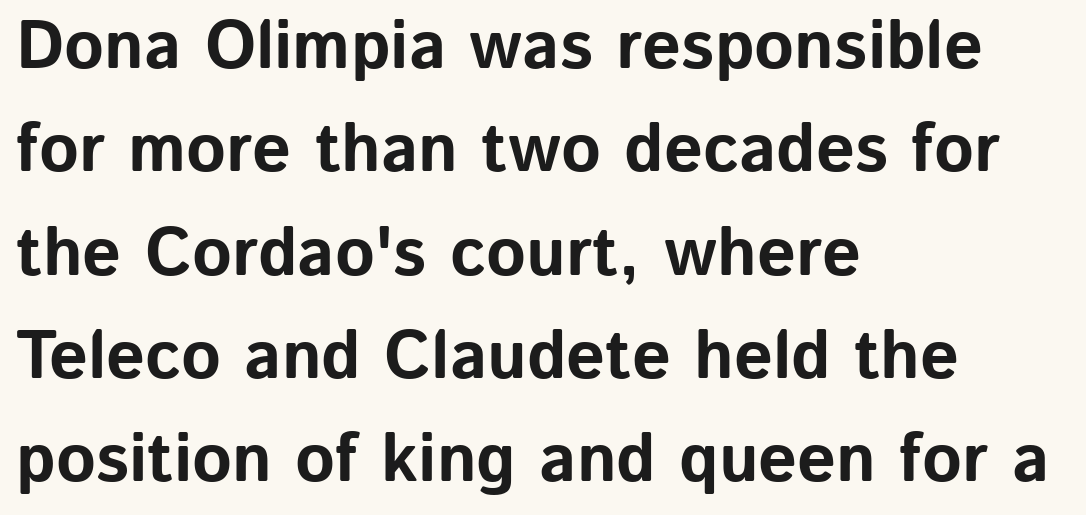
The image shows 68 px bold sans-serif type, upright; set left-aligned, normal line spacing (1.52x), normal letter spacing, not underlined; low stroke contrast and a medium x-height.
